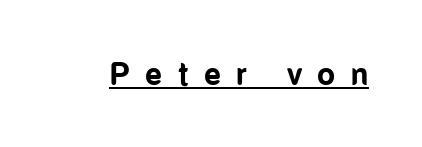
Think of a printed novel: that variable character pitch is what you see here. I'd call this a sans setting — the letters go barefoot. If you drew a line through each stem, it would be perfectly vertical. The gaps between neighbouring characters are conspicuously large. The typesetter has applied underlining to the passage shown. Typographic density is high because the face is bold.
